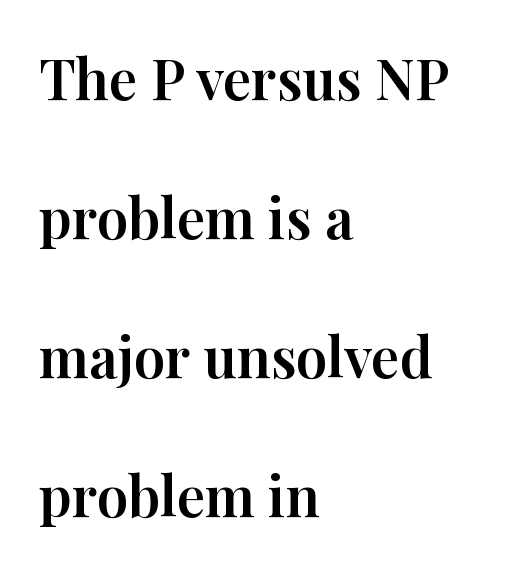
The image shows 56 px serif type, upright; set left-aligned, loose line spacing (2.48x), normal letter spacing, not underlined; high stroke contrast and a medium x-height.
